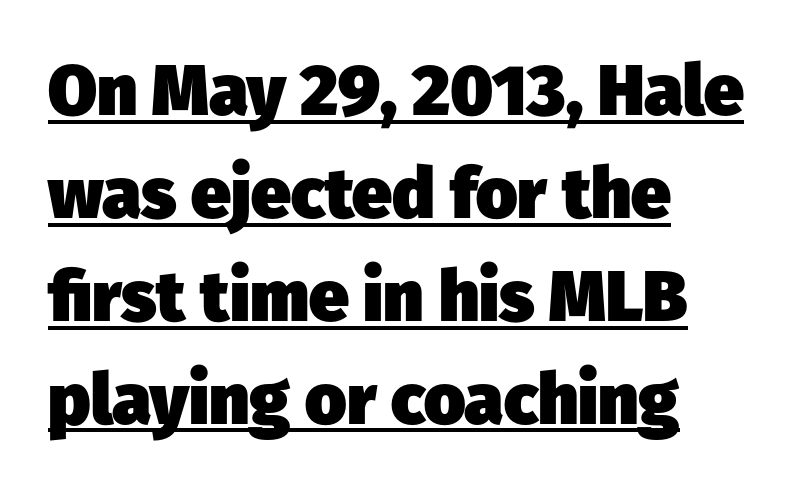
What stands out about the letter spacing? Nothing — it is the standard amount. The rendering uses a moderate line-height, typical for paragraphs. This sample uses a sans-serif face. The glyphs are accompanied by a horizontal stroke just below them. Alignment: flush left. This sample has the flowing, uneven cadence of proportional lettering.
